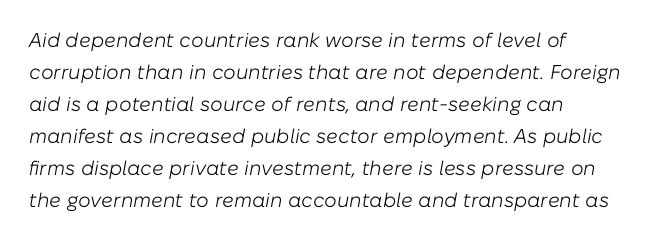
The image shows 20 px text type, italic (leaning right); set left-aligned, normal line spacing (1.6x), normal letter spacing, not underlined.
